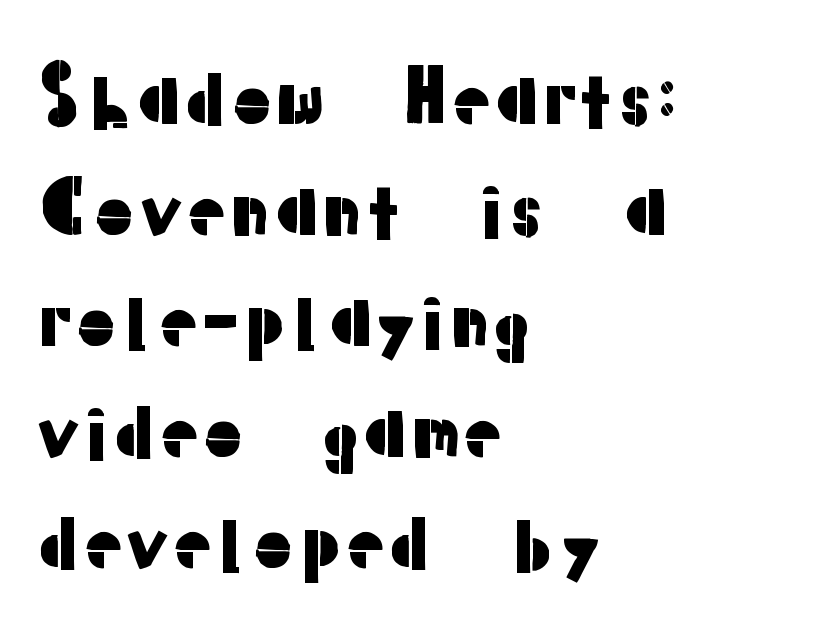
What's the leading like? Ordinary, nothing unusual. You could call the tracking neutral — neither tight nor loose. The rendering uses natural spacing where letterforms have individual widths. Just letters on the line, the space beneath them empty. Notice how the passage keeps a crisp vertical edge on the left only. Unlike italic type, these characters show no tilt at all.
